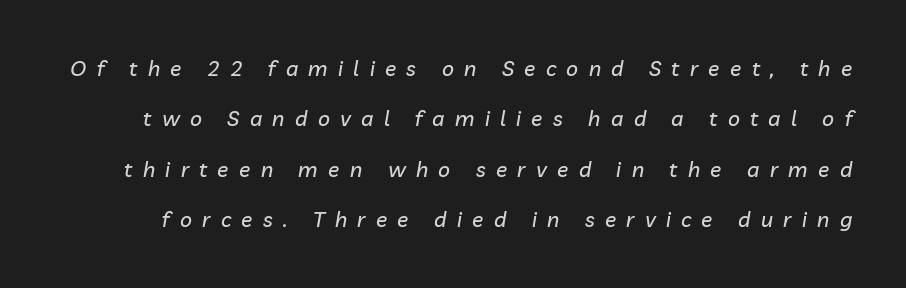
Q: Is the text italic (slanted)? A: Yes, it leans right by about 10 degrees.
Q: Is the text underlined? A: No.
Q: Is the spacing between letters normal or unusually wide? A: Unusually wide.
Q: Is the spacing between lines tight, normal or loose? A: Loose.
